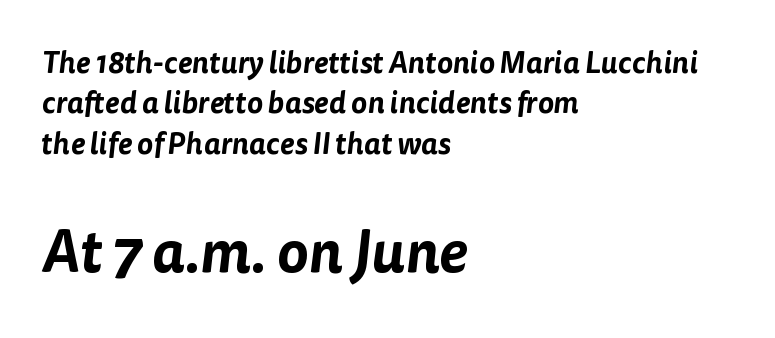
Q: Is the typeface a serif or a sans-serif typeface? A: Sans-serif.
Q: Is the text underlined? A: No.
Q: How is the paragraph aligned? A: Left-aligned.
Q: Is the spacing between letters normal or unusually wide? A: Normal.
Q: Is the spacing between lines tight, normal or loose? A: Normal.
Q: Which block of text is set in a larger size, the first (top) or the second (bottom)? A: The second (bottom) one.
Q: Width (condensed, normal, or wide)? A: Normal.
Q: Stroke contrast? A: Low.
Q: x-height? A: Medium.
Q: Monospaced? A: No.
